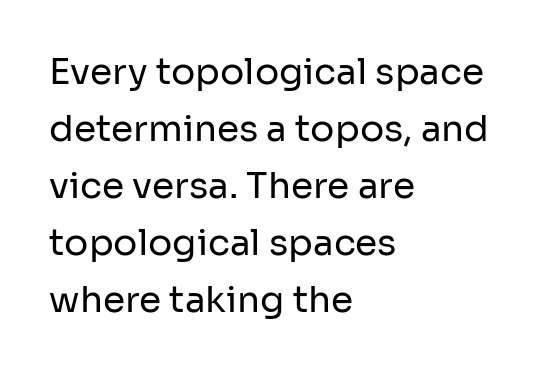
{"serif": "no", "italic": "no", "bold": "no", "weight": "regular", "width": "normal", "stroke_contrast": "low", "x_height": "medium", "monospaced": "no", "underline": "no", "align": "left", "line_spacing": "normal", "line_spacing_ratio": 1.58, "letter_spacing": "normal", "letter_spacing_em": 0.0, "glyph_px": 36}
